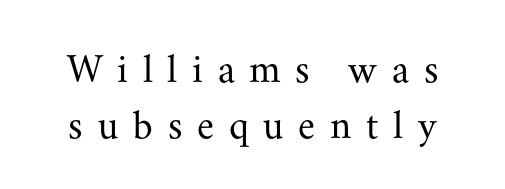
Nothing heavy about these letters — not bold at all. Plain, unruled lines of type. When letters stand straight like this, we call the style roman or upright. Each letter keeps its own natural width here, so spacing adapts to shape.
